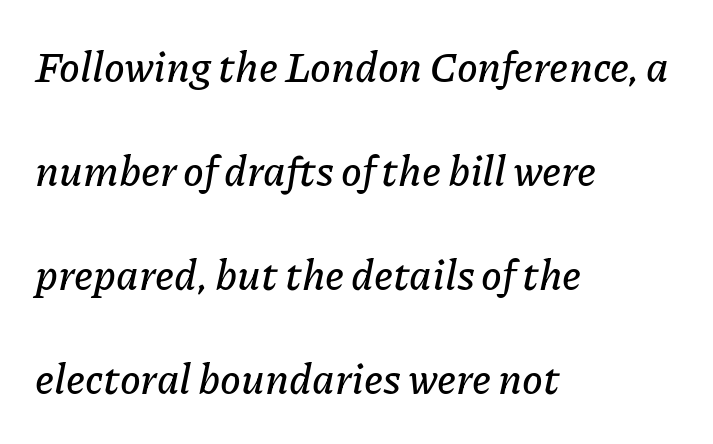
Yep, that's italic — everything's leaning. Plain, unruled lines of type. Each line starts at the same left margin while the right side varies. The letterforms sit shoulder to shoulder at normal distance. Widely set lines give the paragraph a tall, airy silhouette. Is this a fixed-width face? No — the glyphs have proportional, varying widths.
